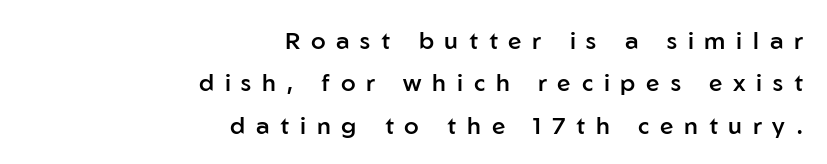
Q: Is the text bold? A: Semi-bold.
Q: Is the text italic (slanted)? A: No, it is upright.
Q: Is the text underlined? A: No.
Q: How is the paragraph aligned? A: Right-aligned.
Q: Is the spacing between letters normal or unusually wide? A: Unusually wide.
